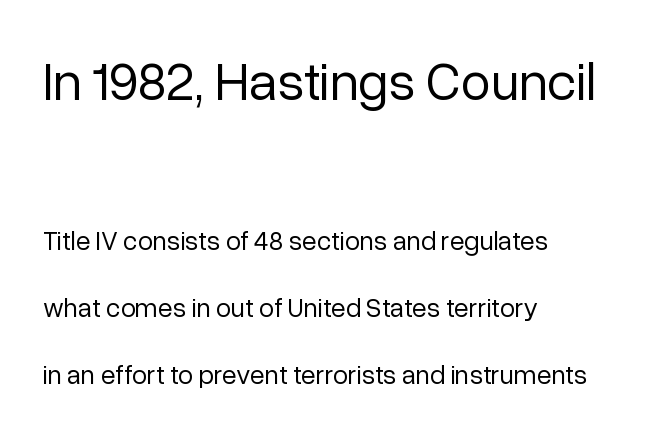
Is this a fixed-width face? No — the glyphs have proportional, varying widths. Regarding serifs, this sample does without them. Compared with a centered layout, this one pins lines to the left instead. Each word holds together tightly as a unit, with standard inter-letter gaps.
